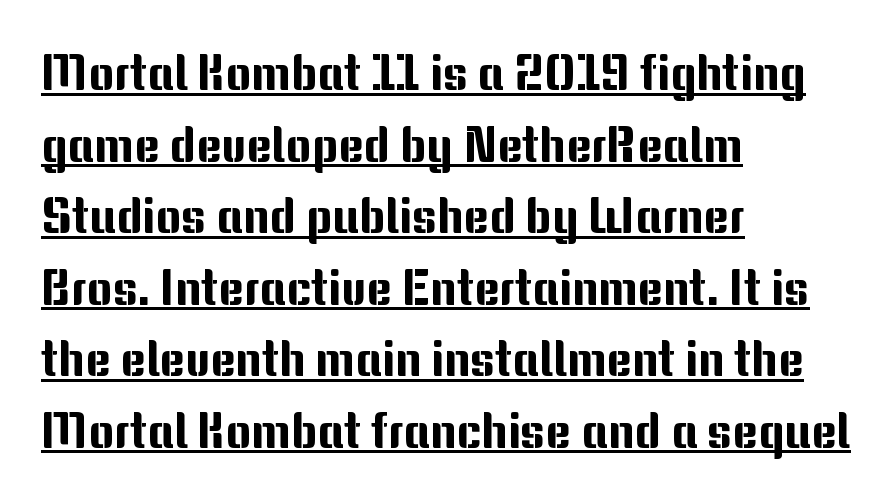
Q: Is the text italic (slanted)? A: No, it is upright.
Q: Is the typeface a serif or a sans-serif typeface? A: Sans-serif.
Q: Is the text underlined? A: Yes.
Q: How is the paragraph aligned? A: Left-aligned.
Q: Is the spacing between letters normal or unusually wide? A: Normal.
Q: Is the spacing between lines tight, normal or loose? A: Normal.
Q: Width (condensed, normal, or wide)? A: Normal.
Q: Stroke contrast? A: Medium.
Q: x-height? A: Medium.
Q: Monospaced? A: No.
